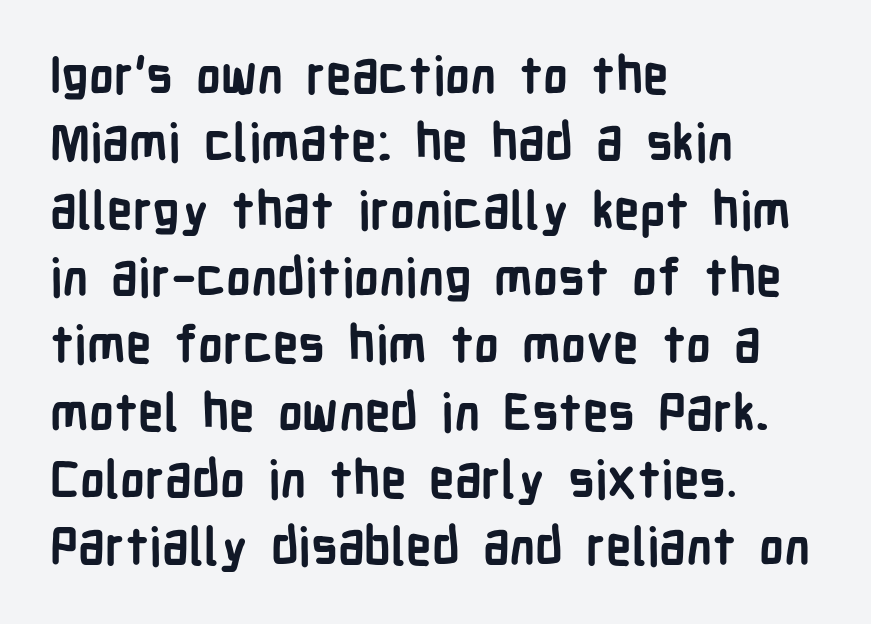
Each glyph is drawn with heavy, bold strokes. Leading matches the norm, producing a regular column. Here the glyphs are tracked normally, forming tight word shapes. Short and long lines alike share a common starting point at left.
